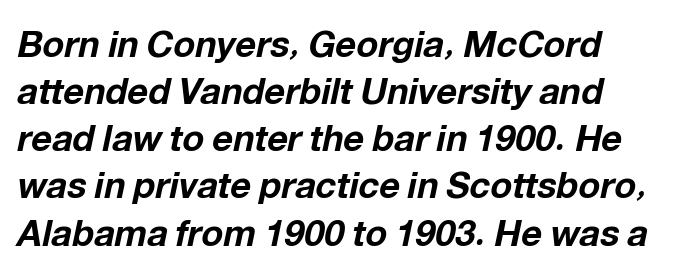
Q: Is the text bold? A: Yes.
Q: Is the text italic (slanted)? A: Yes, it leans right by about 12 degrees.
Q: Is the text underlined? A: No.
Q: Is the spacing between letters normal or unusually wide? A: Normal.
Q: Is the spacing between lines tight, normal or loose? A: Normal.
Q: Width (condensed, normal, or wide)? A: Normal.
Q: Stroke contrast? A: Low.
Q: x-height? A: Medium.
Q: Monospaced? A: No.
